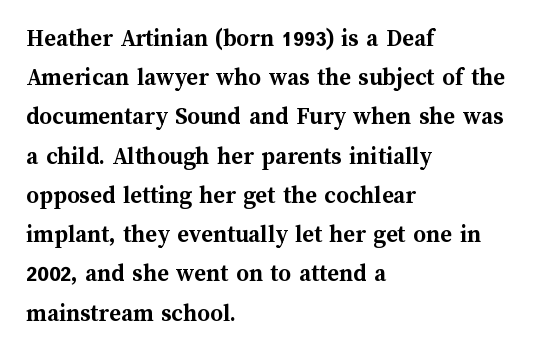
The image shows 25 px bold type, upright; set left-aligned, normal line spacing (1.57x), normal letter spacing, not underlined.
